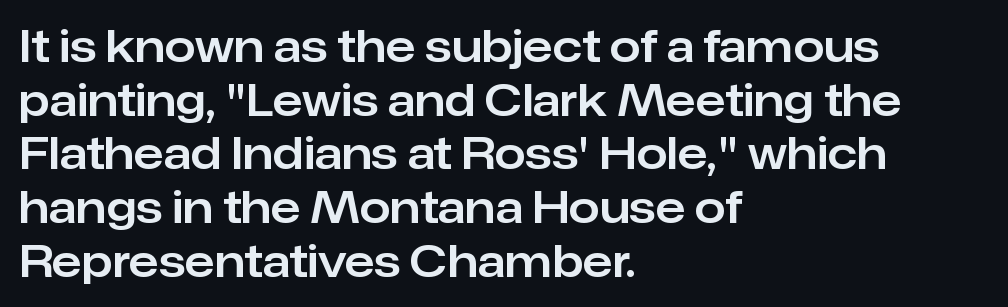
The image shows 44 px sans-serif type, upright; set left-aligned, line spacing 1.22x, normal letter spacing, not underlined; low stroke contrast and a medium x-height.
